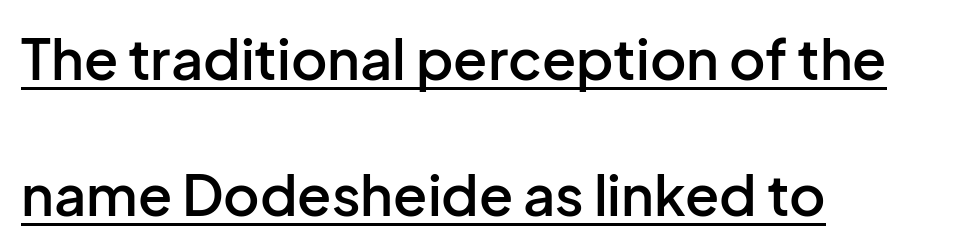
This is roman type, the default non-slanted kind. The lettering is marked with a stroke running underneath it. Layout note: lines flush left. The face used here is a semibold: visibly heavier than regular, lighter than bold.
